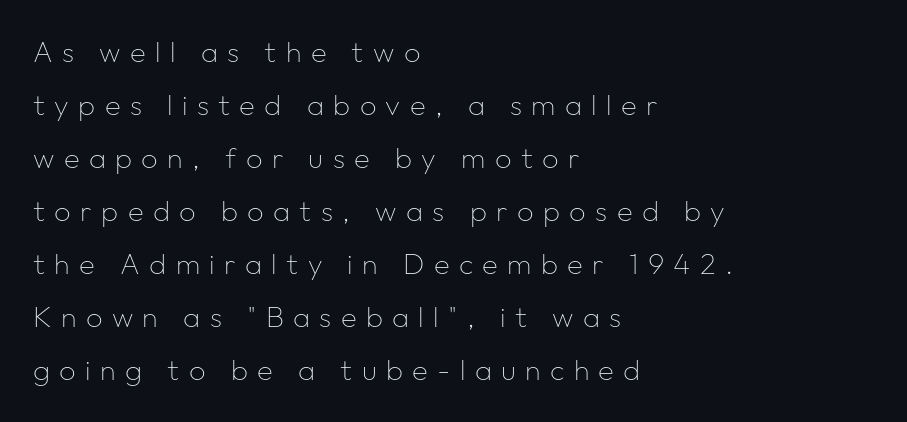
Looks like regular typesetting: each glyph gets only the width it needs. A quiet, ordinary-to-light weight characterises the typeface. The gaps between neighbouring characters are conspicuously large. Casual observation: everything's shoved over to the left. A clean baseline with only descenders dipping below it.
